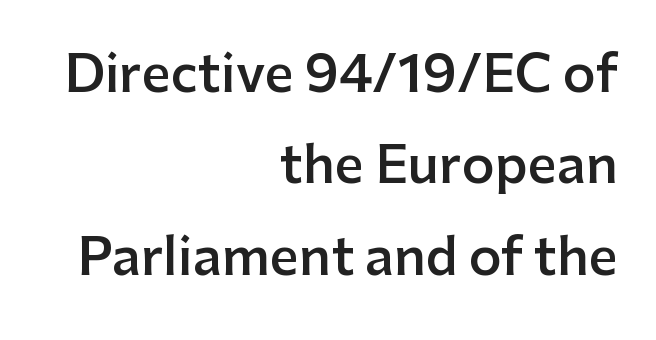
The image shows 51 px semibold sans-serif type, upright; set right-aligned, line spacing 1.79x, normal letter spacing, not underlined; low stroke contrast and a medium x-height.
